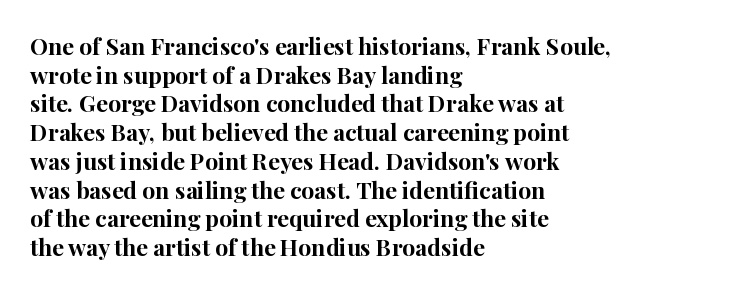
In CSS terms this would be text-align: left. On the weight axis this lands at bold, roughly 700. No word sits above an underline. Regarding leading, the lines here are spaced in the standard way. Quick note: not italic, upright. Glyph-to-glyph distance matches everyday printed text.
